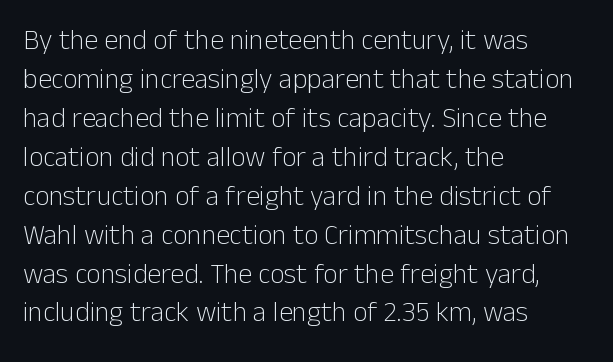
The image shows 28 px light sans-serif type, upright; set left-aligned, normal line spacing (1.39x), normal letter spacing, not underlined; low stroke contrast and a medium x-height.
